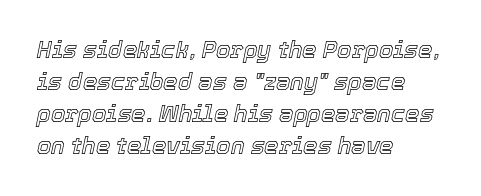
{"italic": "yes", "lean": "right", "slant_degrees": 12, "underline": "no", "align": "left", "line_spacing": "normal", "line_spacing_ratio": 1.39, "letter_spacing": "normal", "letter_spacing_em": 0.0, "glyph_px": 23}
